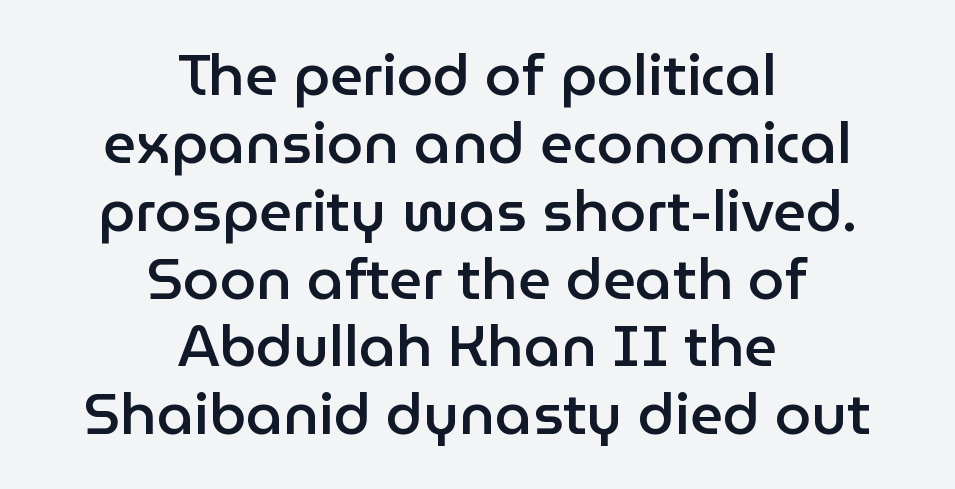
Think of a printed novel: that variable character pitch is what you see here. The passage shown is not underscored anywhere. Is the block centered? Yes — each line is placed symmetrically about the middle. Check where the strokes stop: nothing finishes them off — pure sans. The lettering holds an erect, upright posture throughout. The face used here is rendered with its standard letterfit.
